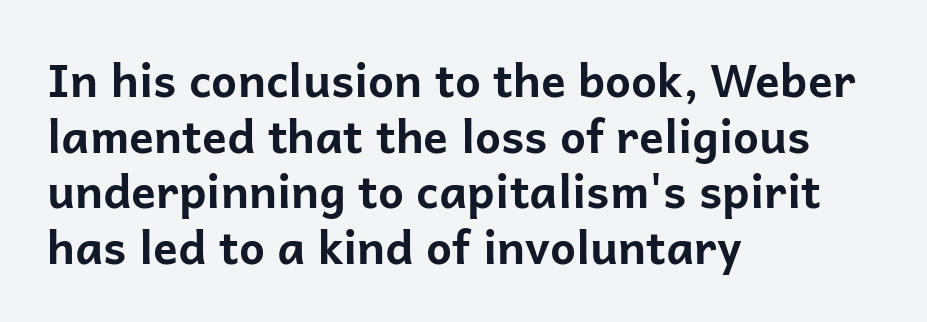
{"serif": "no", "italic": "no", "bold": "yes", "weight": "bold", "width": "normal", "stroke_contrast": "low", "x_height": "medium", "monospaced": "no", "underline": "no", "align": "left", "line_spacing_ratio": 1.21, "letter_spacing": "normal", "letter_spacing_em": 0.0, "glyph_px": 46}
